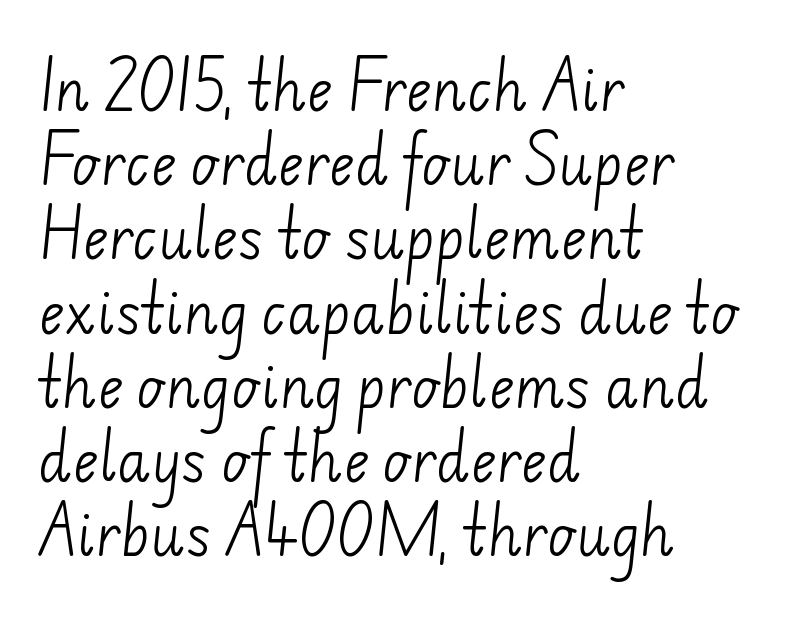
Q: Is the text bold? A: No.
Q: Is the typeface a serif or a sans-serif typeface? A: Sans-serif.
Q: Is the text underlined? A: No.
Q: How is the paragraph aligned? A: Left-aligned.
Q: Is the spacing between letters normal or unusually wide? A: Normal.
Q: Is the spacing between lines tight, normal or loose? A: Normal.
Q: Width (condensed, normal, or wide)? A: Normal.
Q: Stroke contrast? A: Low.
Q: x-height? A: Small.
Q: Monospaced? A: No.
